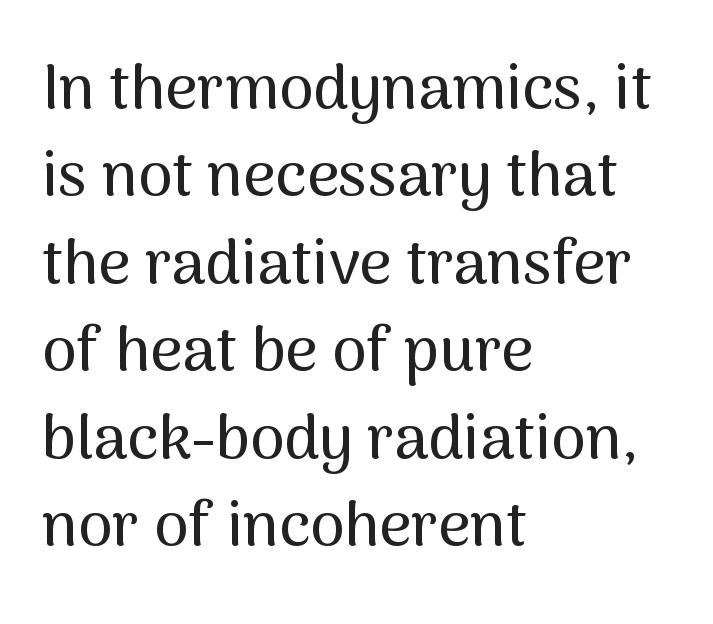
{"serif": "no", "italic": "no", "width": "normal", "stroke_contrast": "medium", "x_height": "medium", "monospaced": "no", "underline": "no", "align": "left", "line_spacing": "normal", "line_spacing_ratio": 1.41, "letter_spacing": "normal", "letter_spacing_em": 0.0, "glyph_px": 62}
